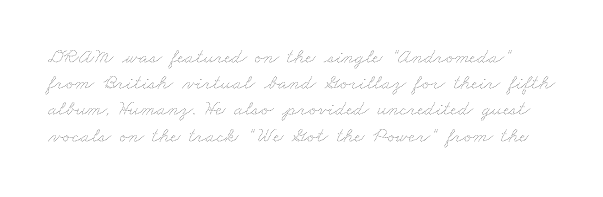
Observe the ordinary spacing: letters are neighbours, not strangers. Counters stay open thanks to moderate or lighter strokes. Any mark beneath the type? The region is blank. Baseline-to-baseline distance is the conventional proportion of letter height.
